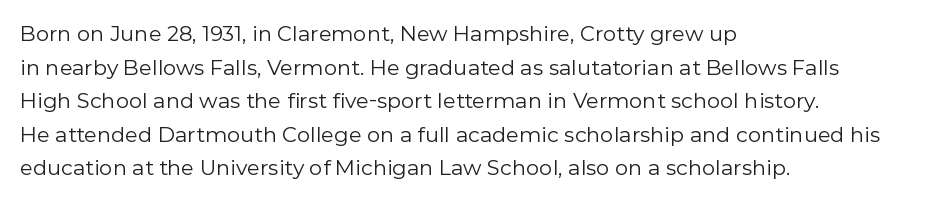
The image shows 21 px text type, upright; set left-aligned, normal line spacing (1.6x), normal letter spacing, not underlined.
